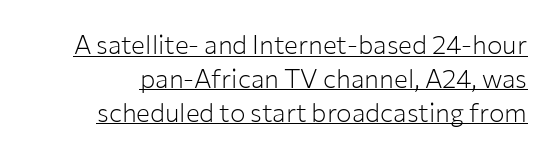
The image shows 26 px text type, upright; set normal line spacing (1.3x), normal letter spacing, underlined.
